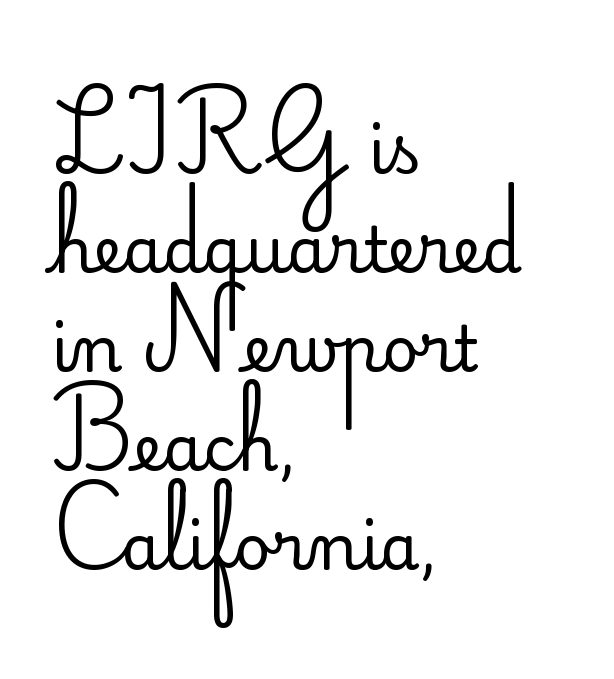
{"serif": "no", "italic": "no", "bold": "no", "weight": "regular", "width": "normal", "stroke_contrast": "low", "x_height": "small", "monospaced": "no", "underline": "no", "align": "left", "line_spacing": "normal", "line_spacing_ratio": 1.57, "letter_spacing": "normal", "letter_spacing_em": 0.0, "glyph_px": 63}
